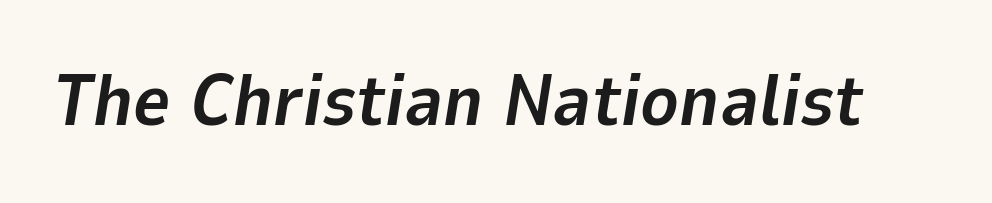
No extra tracking has been applied to these lines. Tall strokes in this sample are angled rather than plumb. The rendering uses natural spacing where letterforms have individual widths. Words float on clear page, feet unadorned.
